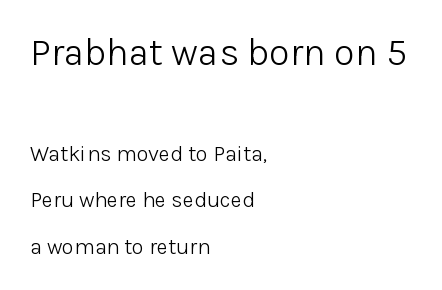
A student would notice the top passage is typeset larger than what follows. Grotesque or geometric, the face here clearly has no serifs. Line spacing here is loose. The specimen omits any rule beneath the text block's lines.
